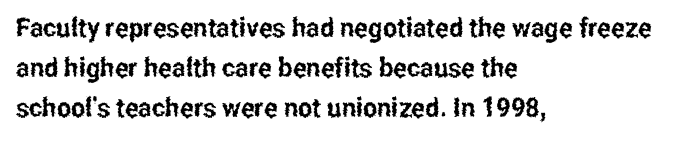
Q: Is the text italic (slanted)? A: No, it is upright.
Q: Is the text underlined? A: No.
Q: How is the paragraph aligned? A: Left-aligned.
Q: Is the spacing between letters normal or unusually wide? A: Normal.
Q: Is the spacing between lines tight, normal or loose? A: Normal.
